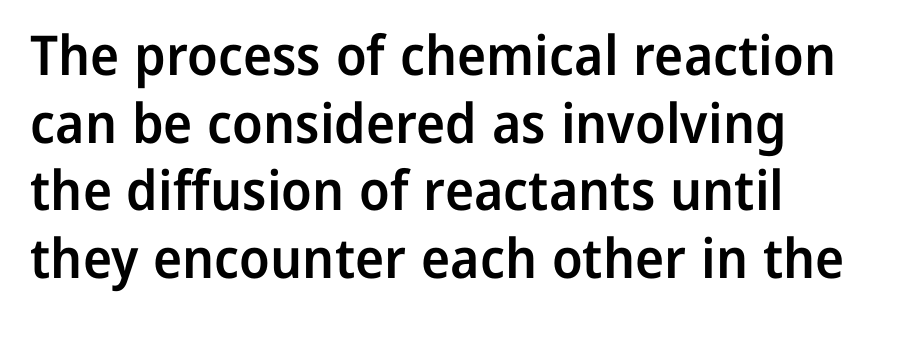
Q: Is the text bold? A: Semi-bold.
Q: Is the text italic (slanted)? A: No, it is upright.
Q: Is the typeface a serif or a sans-serif typeface? A: Sans-serif.
Q: Is the text underlined? A: No.
Q: How is the paragraph aligned? A: Left-aligned.
Q: Is the spacing between letters normal or unusually wide? A: Normal.
Q: Width (condensed, normal, or wide)? A: Normal.
Q: Stroke contrast? A: Low.
Q: x-height? A: Medium.
Q: Monospaced? A: No.
